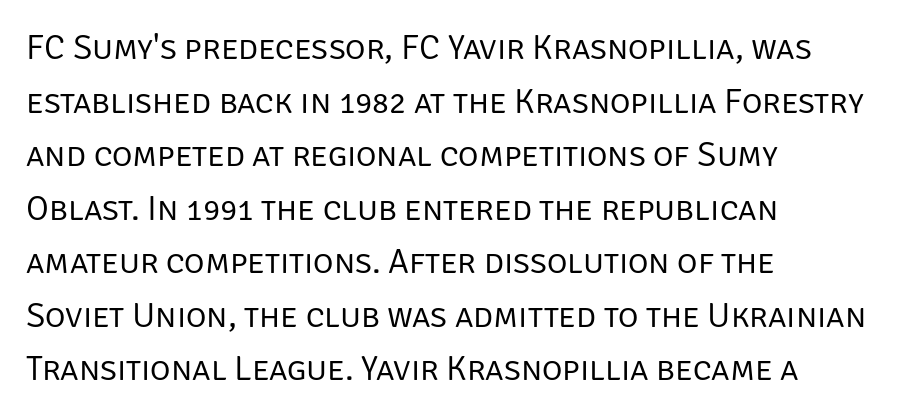
Caption: multi-line text, flush left, ragged right. Unlike a traditional serif, this face leaves its strokes unadorned. These lines are rendered in a variable-pitch font. This rendering features lettering with no underline. No chunkiness to these letters — they're not bold. One glance says typical: line gaps are just what's usual.
